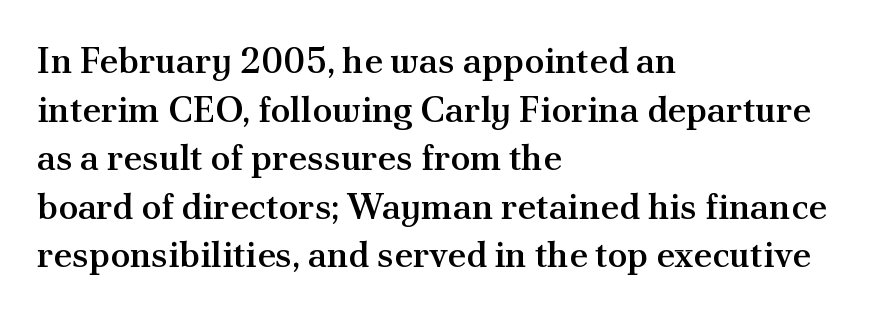
{"serif": "yes", "italic": "no", "bold": "semi", "weight": "semibold", "width": "normal", "stroke_contrast": "medium", "x_height": "small", "monospaced": "no", "underline": "no", "align": "left", "line_spacing": "normal", "line_spacing_ratio": 1.35, "letter_spacing": "normal", "letter_spacing_em": 0.0, "glyph_px": 36}
